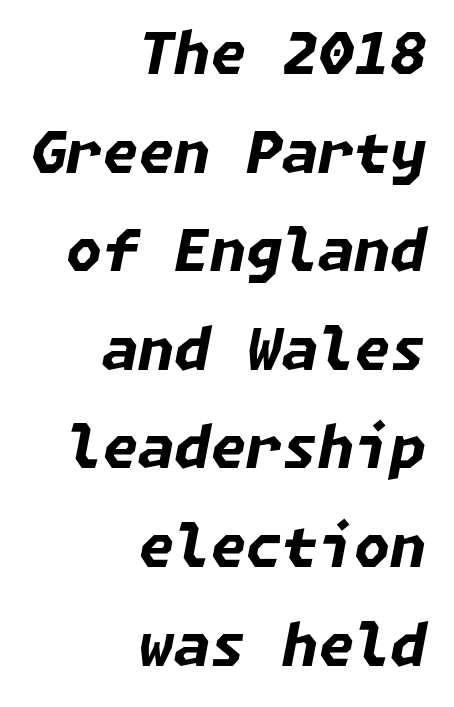
{"italic": "yes", "lean": "right", "slant_degrees": 11, "bold": "yes", "weight": "bold", "width": "normal", "stroke_contrast": "low", "x_height": "medium", "underline": "no", "align": "right", "line_spacing": "normal", "line_spacing_ratio": 1.7, "letter_spacing": "normal", "letter_spacing_em": 0.0, "glyph_px": 58}
